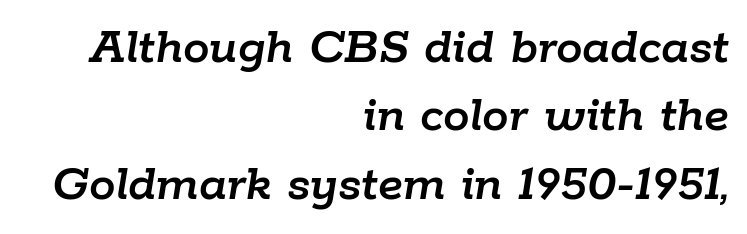
{"italic": "yes", "lean": "right", "slant_degrees": 9, "width": "normal", "stroke_contrast": "low", "x_height": "medium", "monospaced": "no", "underline": "no", "align": "right", "line_spacing": "normal", "line_spacing_ratio": 1.29, "letter_spacing": "normal", "letter_spacing_em": 0.0, "glyph_px": 53}
